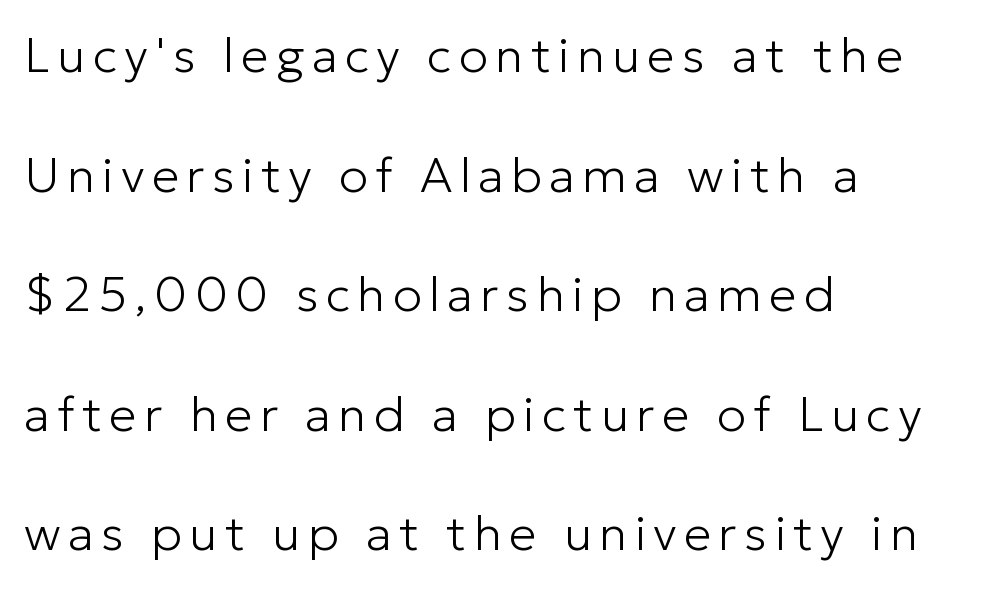
Here the designer chose a conventional face with non-uniform glyph widths. Type without underlining. The specimen reads as upright at a glance. Caption: multi-line text, flush left, ragged right.
